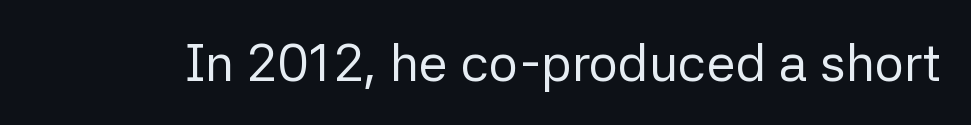
Ascenders rise straight up at ninety degrees. Check the space under the baseline: it is left empty. What stands out about the letter spacing? Nothing — it is the standard amount. The designer went with a sans here, leaving each stem footless.
